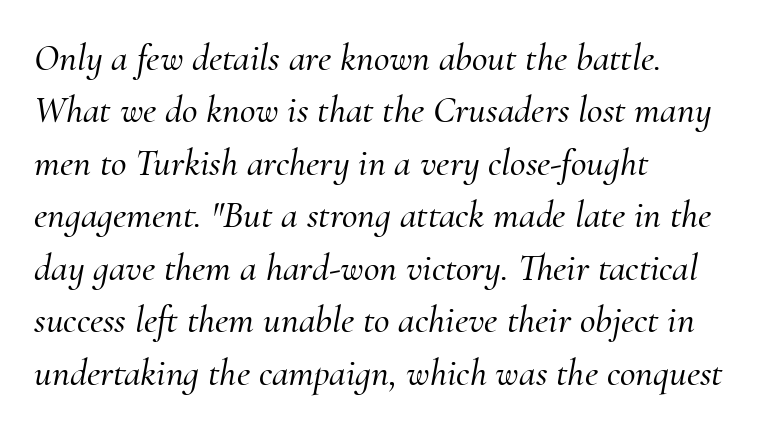
Teacher's note: observe the even left margin — that is flush-left alignment. Summary of vertical rhythm: regular, with standard interline spacing. Any mark beneath the type? The region is blank. The face used here is proportionally spaced, like ordinary book or web type.
